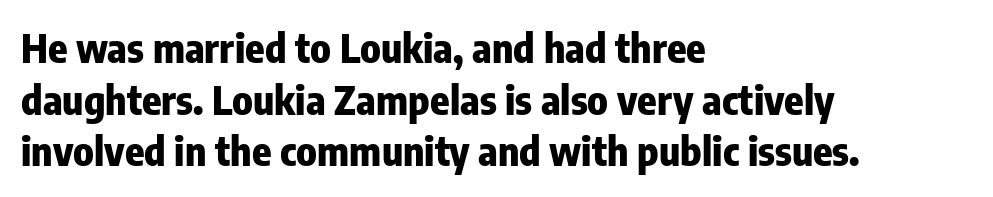
Q: Is the text bold? A: Yes.
Q: Is the text italic (slanted)? A: No, it is upright.
Q: Is the typeface a serif or a sans-serif typeface? A: Sans-serif.
Q: Is the text underlined? A: No.
Q: How is the paragraph aligned? A: Left-aligned.
Q: Is the spacing between letters normal or unusually wide? A: Normal.
Q: Is the spacing between lines tight, normal or loose? A: Normal.
Q: Width (condensed, normal, or wide)? A: Condensed.
Q: Stroke contrast? A: Low.
Q: x-height? A: Medium.
Q: Monospaced? A: No.
